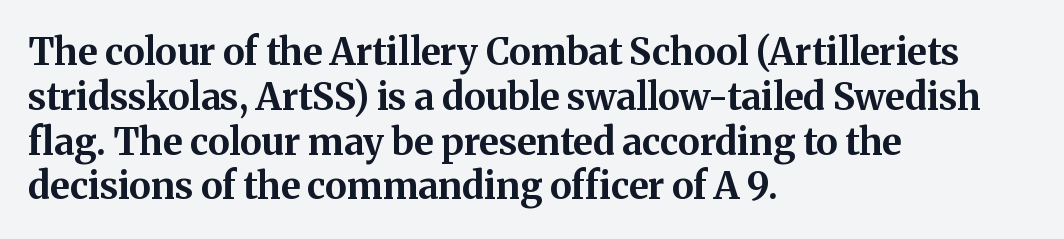
{"serif": "yes", "italic": "no", "bold": "yes", "weight": "bold", "width": "normal", "stroke_contrast": "medium", "x_height": "medium", "monospaced": "no", "underline": "no", "align": "left", "line_spacing_ratio": 1.21, "letter_spacing": "normal", "letter_spacing_em": 0.0, "glyph_px": 37}
